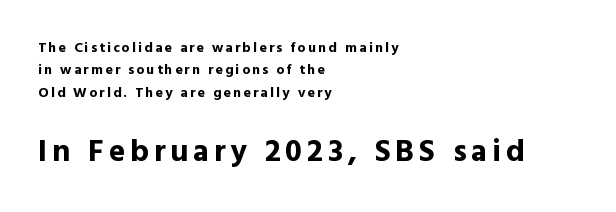
The foot of each line stays bare and open. The lines are quadded left. Font category for this specimen: sans-serif. Italic: no, the glyphs are upright roman. Thick stems and heavy bowls — unmistakably bold.
